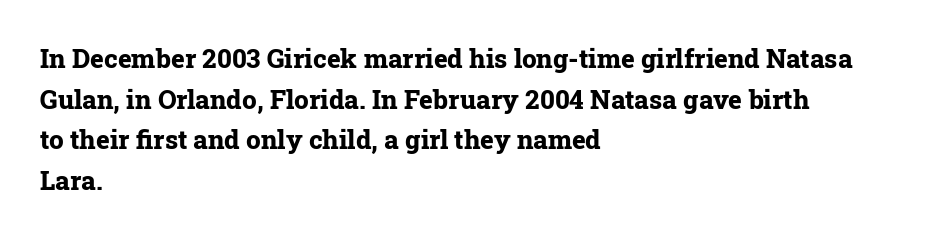
{"italic": "no", "bold": "yes", "underline": "no", "align": "left", "line_spacing": "normal", "line_spacing_ratio": 1.56, "letter_spacing": "normal", "letter_spacing_em": 0.0, "glyph_px": 26}
